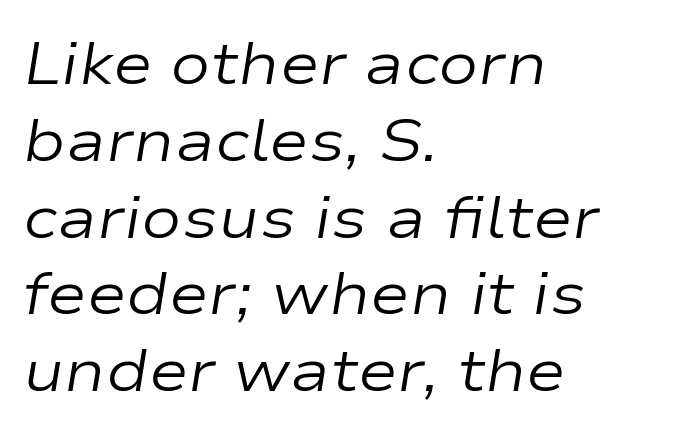
{"italic": "yes", "lean": "right", "slant_degrees": 9, "bold": "no", "weight": "regular", "width": "wide", "stroke_contrast": "low", "x_height": "medium", "monospaced": "no", "underline": "no", "align": "left", "line_spacing": "normal", "line_spacing_ratio": 1.28, "letter_spacing": "normal", "letter_spacing_em": 0.0, "glyph_px": 60}
